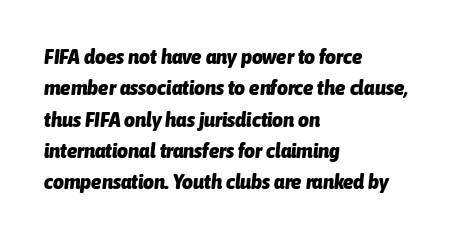
The leading is moderate, giving the passage an even texture. Observe the lean: these are italic letterforms. Typographic density is high because the face is bold. A clean baseline with only descenders dipping below it. This sample uses plain, unmodified letter spacing. In CSS terms this would be text-align: left.
